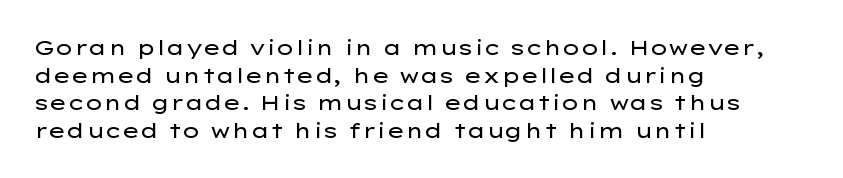
Q: Is the text bold? A: No.
Q: Is the text italic (slanted)? A: No, it is upright.
Q: Is the text underlined? A: No.
Q: How is the paragraph aligned? A: Left-aligned.
Q: Is the spacing between letters normal or unusually wide? A: Normal.
Q: Is the spacing between lines tight, normal or loose? A: Normal.
